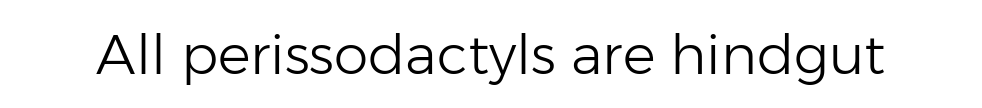
{"serif": "no", "italic": "no", "bold": "no", "weight": "light", "width": "normal", "stroke_contrast": "low", "x_height": "medium", "monospaced": "no", "underline": "no", "letter_spacing": "normal", "letter_spacing_em": 0.0, "glyph_px": 55}
